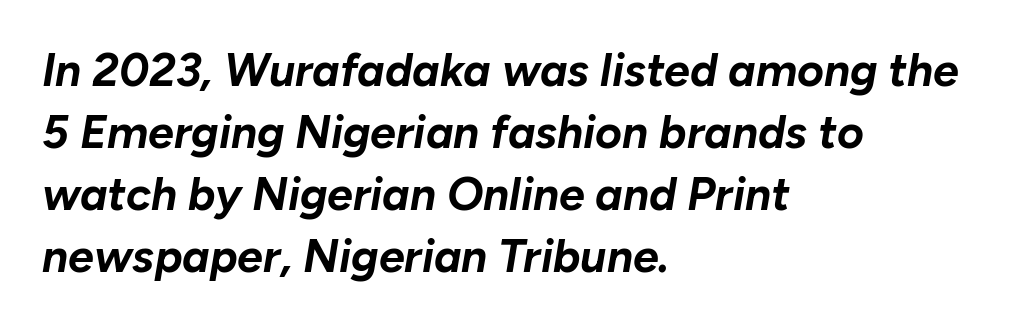
The image shows 46 px bold type, italic (leaning right); set left-aligned, normal line spacing (1.35x), normal letter spacing, not underlined; low stroke contrast and a medium x-height.
